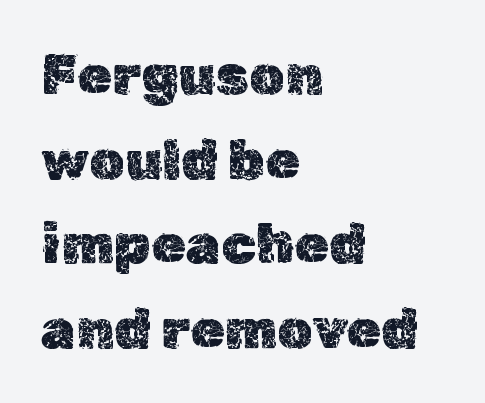
{"italic": "no", "width": "normal", "x_height": "medium", "monospaced": "no", "underline": "no", "align": "left", "line_spacing": "normal", "line_spacing_ratio": 1.51, "letter_spacing": "normal", "letter_spacing_em": 0.0, "glyph_px": 56}
